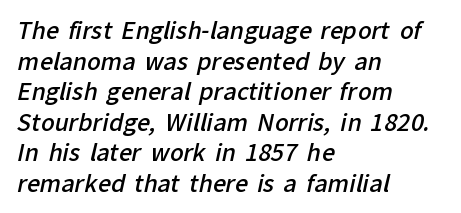
{"bold": "semi", "underline": "no", "align": "left", "line_spacing": "normal", "line_spacing_ratio": 1.33, "letter_spacing": "normal", "letter_spacing_em": 0.0, "glyph_px": 23}
